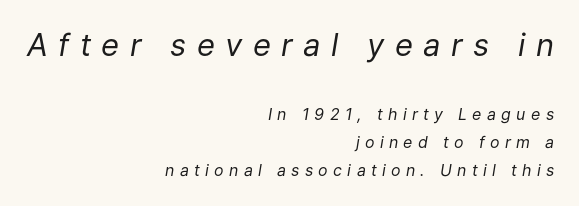
The image shows 31 px regular-weight type, italic (leaning right); set right-aligned, line spacing 1.75x, unusually wide letter spacing (+0.33 em), not underlined; the first (top) block is 1.94x larger; low stroke contrast and a medium x-height.
